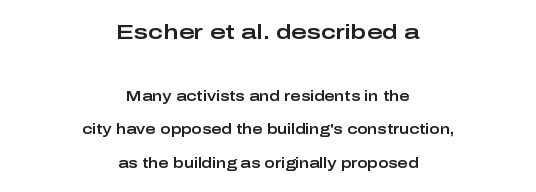
Nothing unusual about the tracking: characters are spaced as the font intends. Whoever set this chose breathing room over compactness in the vertical rhythm. Quick note: not italic, upright. Visually the block forms a symmetrical silhouette, jagged on both flanks. This layout puts the oversized block above and the modest block below. Words float on clear page, feet unadorned.
